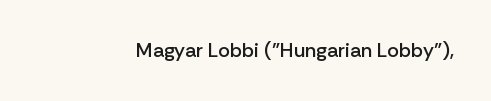
I'd describe the lettering as semibold — firm but not a full bold. The string is rendered with underlining switched off. If you drew a line through each stem, it would be perfectly vertical. Observe the ordinary spacing: letters are neighbours, not strangers.
